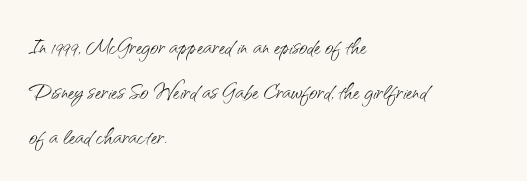
Line spacing here is normal. Beneath every word, the page is bare. Stems and bowls with no extra thickness — not bold. The letters advance in unequal steps, a hallmark of proportional type. Left-aligned paragraph, ragged on the right.
